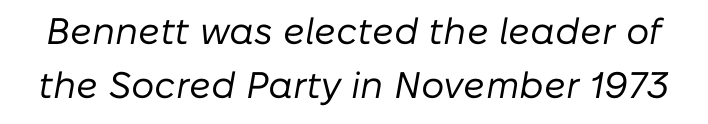
{"italic": "yes", "lean": "right", "slant_degrees": 10, "bold": "no", "weight": "regular", "width": "normal", "stroke_contrast": "low", "x_height": "medium", "monospaced": "no", "underline": "no", "line_spacing": "normal", "line_spacing_ratio": 1.46, "letter_spacing": "normal", "letter_spacing_em": 0.0, "glyph_px": 37}
